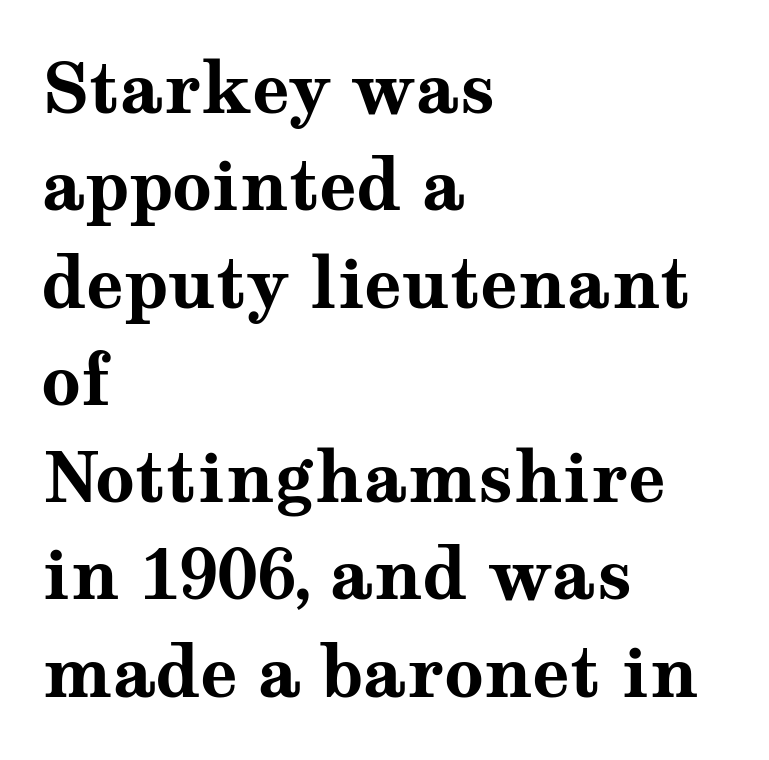
The image shows 69 px bold, wide serif type, upright; set left-aligned, normal line spacing (1.41x), normal letter spacing, not underlined; medium stroke contrast and a medium x-height.
